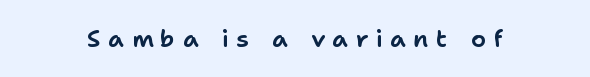
Q: Is the text italic (slanted)? A: No, it is upright.
Q: Is the text underlined? A: No.
Q: Is the spacing between letters normal or unusually wide? A: Unusually wide.
